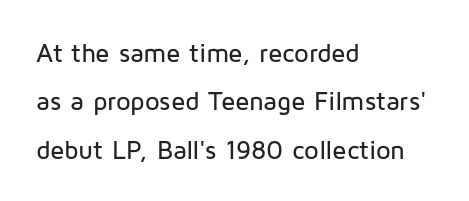
{"italic": "no", "underline": "no", "align": "left", "line_spacing_ratio": 1.86, "letter_spacing": "normal", "letter_spacing_em": 0.0, "glyph_px": 26}
